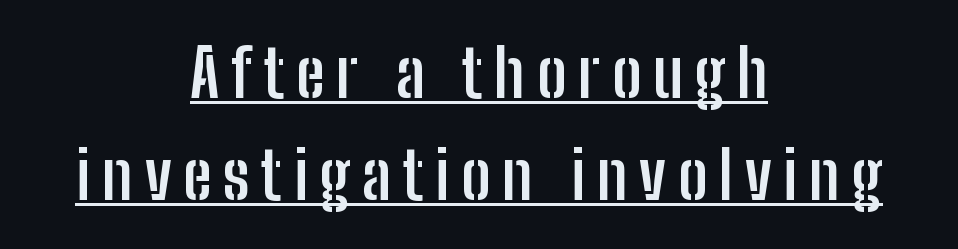
{"serif": "no", "italic": "no", "bold": "yes", "weight": "semibold", "width": "condensed", "stroke_contrast": "low", "x_height": "medium", "monospaced": "no", "underline": "yes", "align": "center", "line_spacing": "normal", "line_spacing_ratio": 1.57, "glyph_px": 65}
